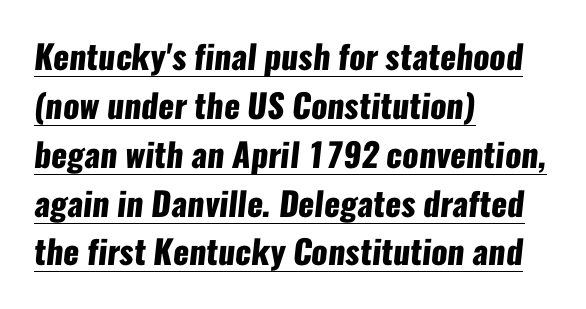
The image shows 33 px heavy, condensed sans-serif type; set left-aligned, normal line spacing (1.48x), normal letter spacing, underlined; low stroke contrast and a medium x-height.
